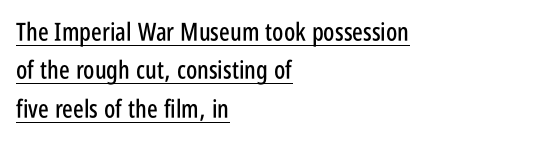
Q: Is the text italic (slanted)? A: No, it is upright.
Q: Is the text underlined? A: Yes.
Q: How is the paragraph aligned? A: Left-aligned.
Q: Is the spacing between letters normal or unusually wide? A: Normal.
Q: Is the spacing between lines tight, normal or loose? A: Normal.
